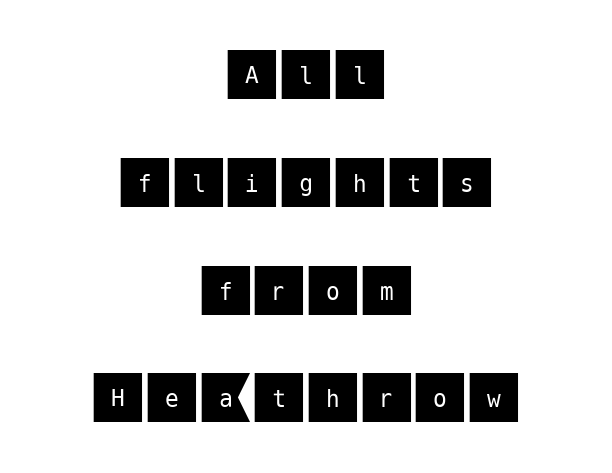
Q: Is the text italic (slanted)? A: No, it is upright.
Q: Is the typeface a serif or a sans-serif typeface? A: Sans-serif.
Q: Is the text underlined? A: No.
Q: How is the paragraph aligned? A: Centered.
Q: Is the spacing between letters normal or unusually wide? A: Normal.
Q: Is the spacing between lines tight, normal or loose? A: Loose.
Q: Width (condensed, normal, or wide)? A: Normal.
Q: Stroke contrast? A: Medium.
Q: x-height? A: Large.
